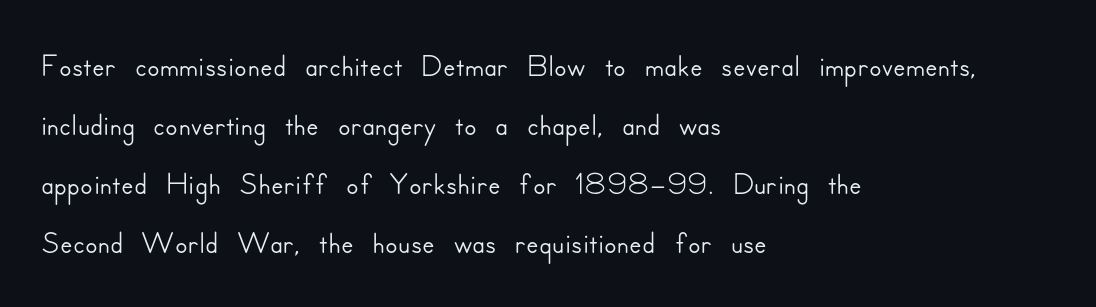
The letters sit at their default tracking, neither squeezed nor spread. The axis of the letterforms is exactly vertical. The glyphs are unaccompanied by any horizontal stroke below them. Looks like regular typesetting: each glyph gets only the width it needs.
